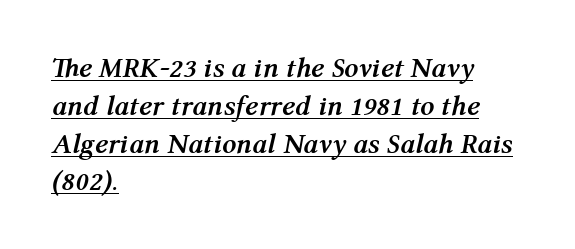
{"italic": "yes", "lean": "right", "slant_degrees": 12, "bold": "yes", "weight": "semibold", "width": "normal", "stroke_contrast": "medium", "x_height": "medium", "monospaced": "no", "underline": "yes", "align": "left", "line_spacing": "normal", "line_spacing_ratio": 1.35, "letter_spacing": "normal", "letter_spacing_em": 0.0, "glyph_px": 28}
